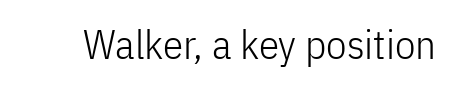
Is this a fixed-width face? No — the glyphs have proportional, varying widths. Check where the strokes stop: nothing finishes them off — pure sans. Honestly, the letter spacing is just normal — you wouldn't notice it. Is this a heavy cut? Hardly; it is regular or lighter.
